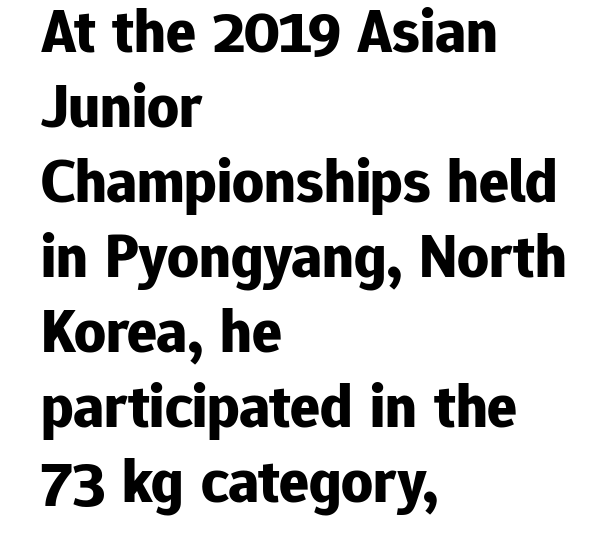
{"serif": "no", "italic": "no", "bold": "yes", "weight": "bold", "width": "normal", "stroke_contrast": "low", "x_height": "medium", "monospaced": "no", "underline": "no", "align": "left", "line_spacing_ratio": 1.21, "letter_spacing": "normal", "letter_spacing_em": 0.0, "glyph_px": 62}
